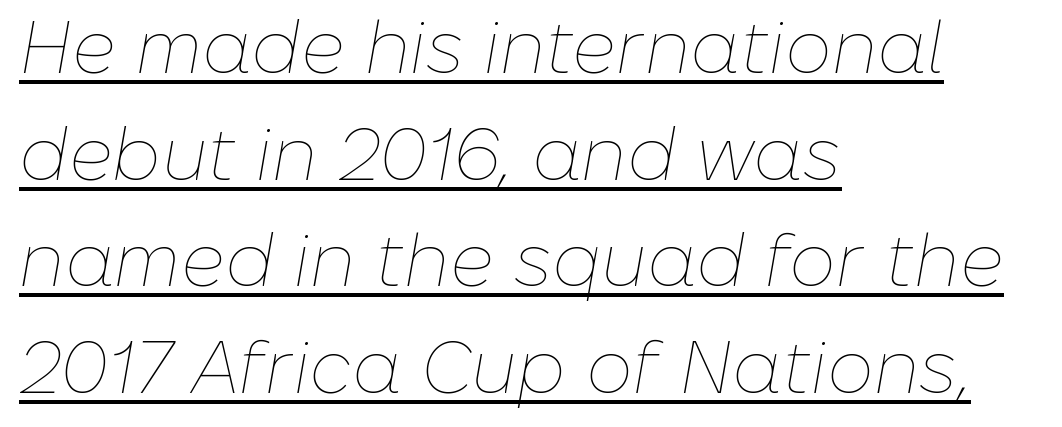
{"italic": "yes", "lean": "right", "slant_degrees": 10, "bold": "no", "weight": "thin", "width": "normal", "stroke_contrast": "low", "x_height": "medium", "monospaced": "no", "underline": "yes", "align": "left", "line_spacing": "normal", "line_spacing_ratio": 1.44, "letter_spacing": "normal", "letter_spacing_em": 0.0, "glyph_px": 74}
